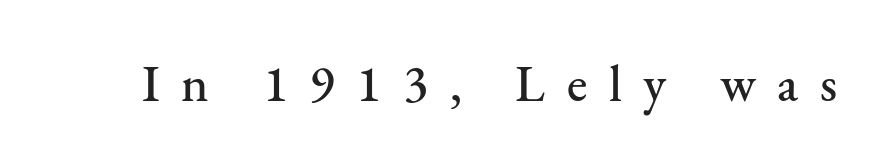
The image shows 51 px serif type, upright; set unusually wide letter spacing (+0.42 em), not underlined; medium stroke contrast and a small x-height.
